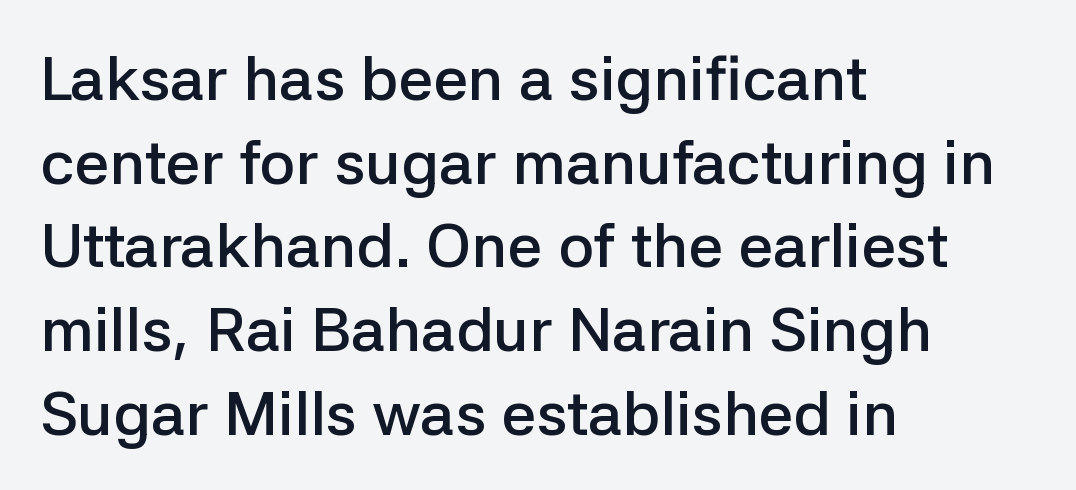
The image shows 62 px semibold sans-serif type, upright; set left-aligned, normal line spacing (1.35x), normal letter spacing, not underlined; low stroke contrast and a medium x-height.
